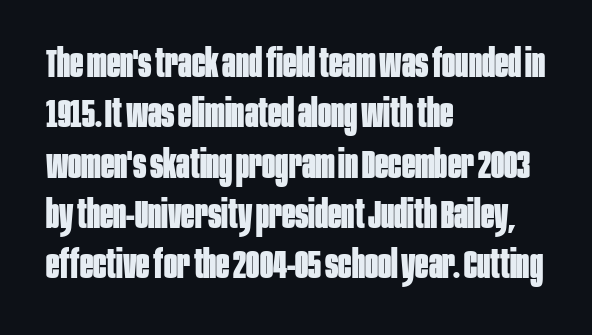
The passage shown has conventional tracking throughout. Plenty of ink on the page — the face is bold. Left-aligned paragraph, ragged on the right. Horizontal bands of white between lines are of average thickness. Looks like regular typesetting: each glyph gets only the width it needs.
